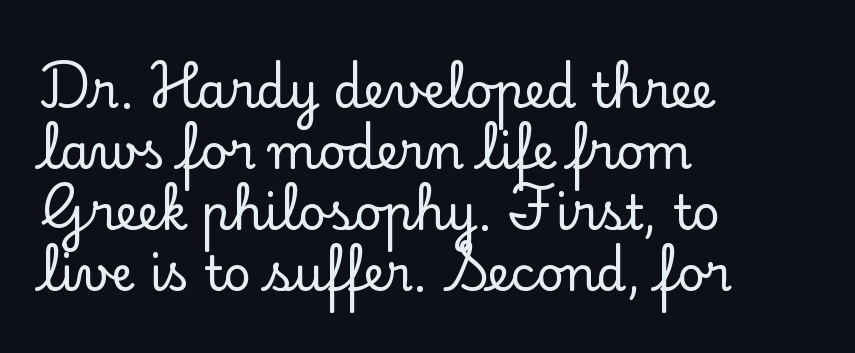
The image shows 48 px serif type, upright; set left-aligned, normal line spacing (1.27x), normal letter spacing, not underlined; low stroke contrast and a small x-height.
